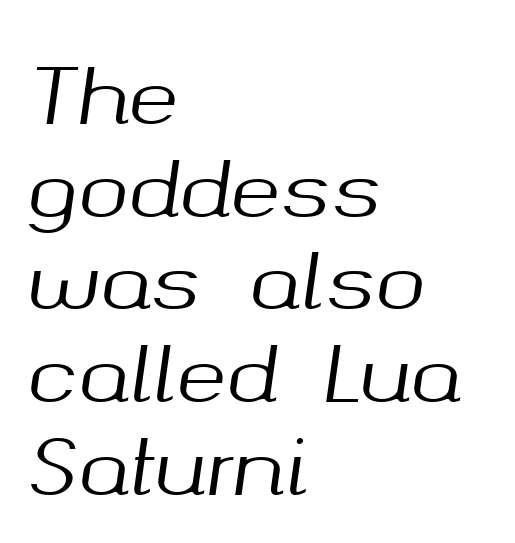
{"italic": "yes", "lean": "right", "slant_degrees": 8, "width": "normal", "stroke_contrast": "medium", "x_height": "medium", "monospaced": "no", "underline": "no", "align": "left", "line_spacing_ratio": 1.22, "letter_spacing": "normal", "letter_spacing_em": 0.0, "glyph_px": 76}
